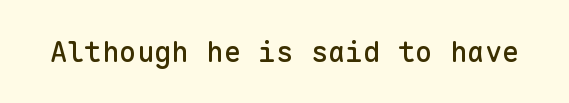
Here the designer chose a console-style face with uniform glyph widths. Characters remain perfectly vertical along every line. A typesetter would call this zero additional tracking. Stroke terminals: plain, sans-serif. The foot of each line stays bare and open.
